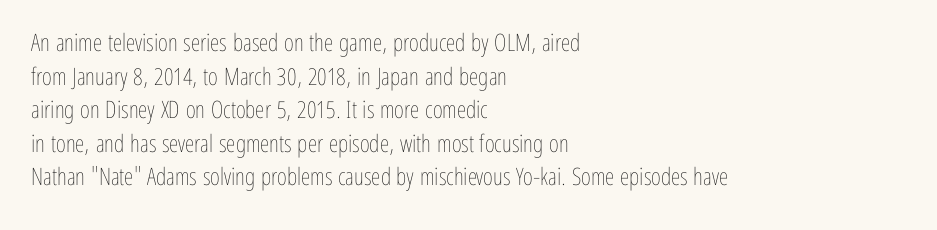
Does the copy run flush right? No — it runs flush left. Does extra space separate the letters? No, they use regular spacing. The letters look calm and open, with moderate or lighter stems. Beneath every word, the page is bare. Normally led — the rows are evenly, conventionally spaced.
